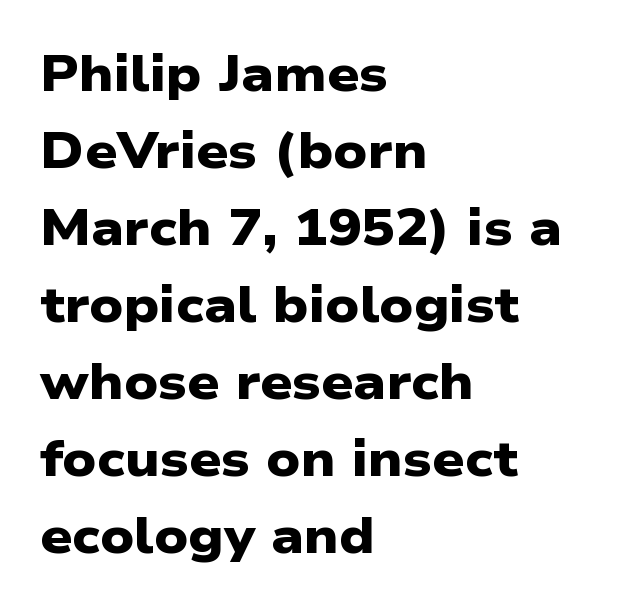
The image shows 50 px heavy, wide sans-serif type; set left-aligned, normal line spacing (1.54x), normal letter spacing, not underlined; low stroke contrast and a medium x-height.
